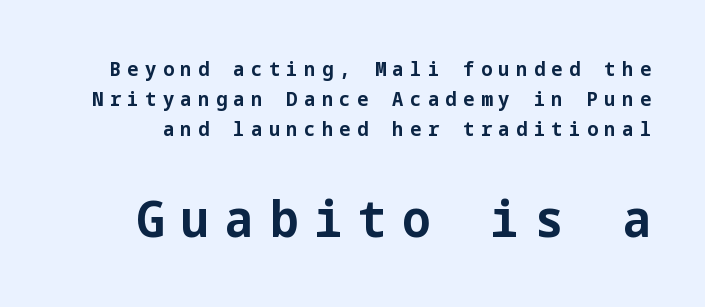
The image shows 50 px bold sans-serif type, upright; set normal line spacing (1.49x), unusually wide letter spacing (+0.32 em), not underlined; the second (bottom) block is 2.5x larger; low stroke contrast and a medium x-height.
